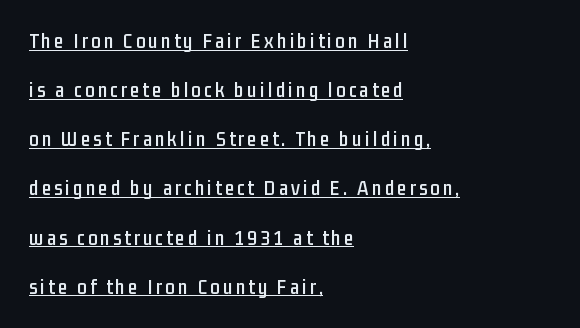
{"italic": "no", "underline": "yes", "align": "left", "line_spacing": "loose", "line_spacing_ratio": 2.34, "glyph_px": 21}
